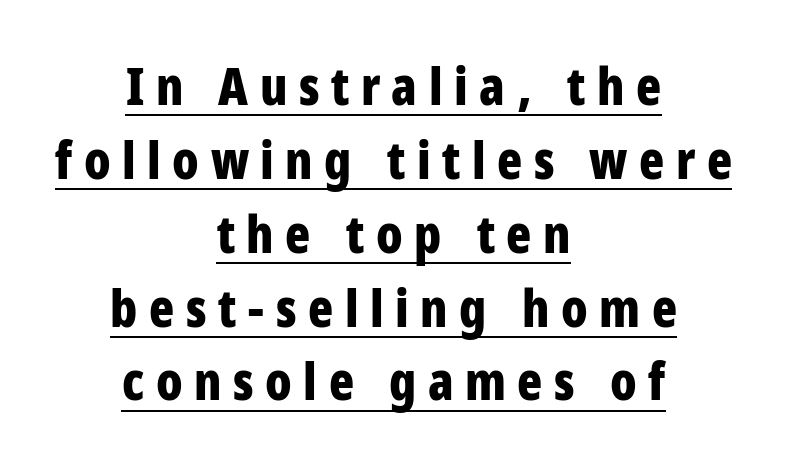
{"serif": "no", "italic": "no", "bold": "yes", "weight": "bold", "width": "condensed", "stroke_contrast": "low", "x_height": "large", "monospaced": "no", "underline": "yes", "align": "center", "line_spacing": "normal", "line_spacing_ratio": 1.42, "letter_spacing": "wide", "letter_spacing_em": 0.22, "glyph_px": 52}
